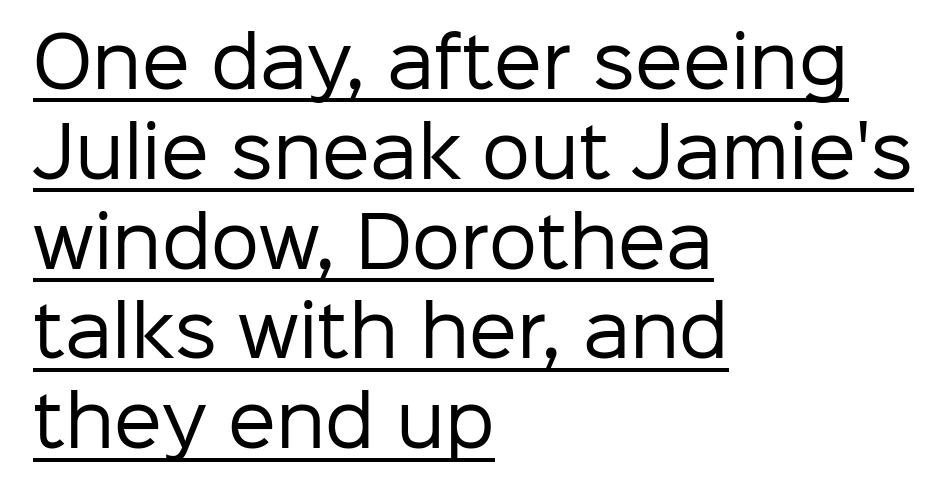
Unlike a traditional serif, this face leaves its strokes unadorned. Think of a printed novel: that variable character pitch is what you see here. Italic: no, the glyphs are upright roman. Tracking value appears to be zero — textbook default spacing.
